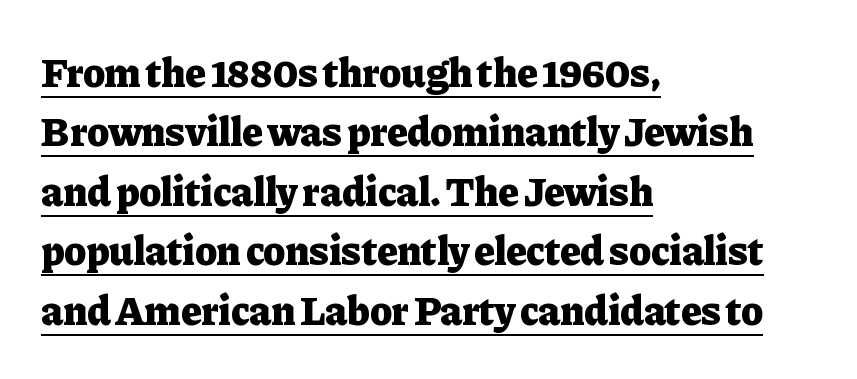
Q: Is the text bold? A: Yes.
Q: Is the text italic (slanted)? A: No, it is upright.
Q: Is the typeface a serif or a sans-serif typeface? A: Serif.
Q: Is the text underlined? A: Yes.
Q: How is the paragraph aligned? A: Left-aligned.
Q: Is the spacing between letters normal or unusually wide? A: Normal.
Q: Is the spacing between lines tight, normal or loose? A: Normal.
Q: Width (condensed, normal, or wide)? A: Normal.
Q: Stroke contrast? A: Low.
Q: x-height? A: Medium.
Q: Monospaced? A: No.
